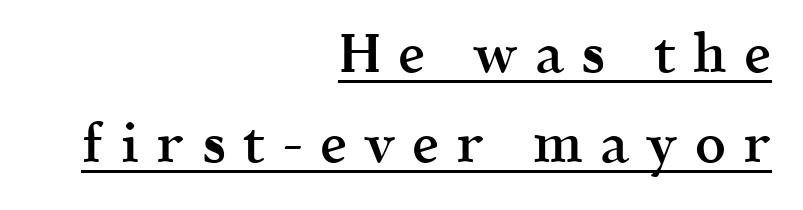
Q: Is the text bold? A: Semi-bold.
Q: Is the text italic (slanted)? A: No, it is upright.
Q: Is the typeface a serif or a sans-serif typeface? A: Serif.
Q: Is the text underlined? A: Yes.
Q: How is the paragraph aligned? A: Right-aligned.
Q: Is the spacing between letters normal or unusually wide? A: Unusually wide.
Q: Is the spacing between lines tight, normal or loose? A: Normal.
Q: Width (condensed, normal, or wide)? A: Normal.
Q: x-height? A: Medium.
Q: Monospaced? A: No.
